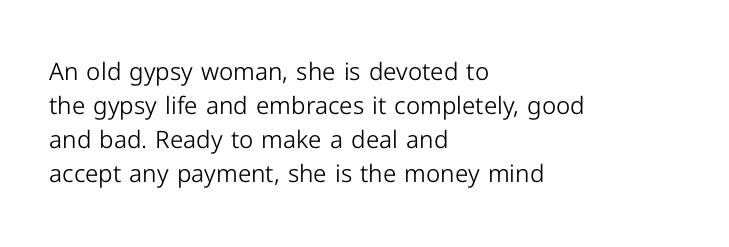
{"italic": "no", "bold": "no", "underline": "no", "align": "left", "line_spacing": "normal", "line_spacing_ratio": 1.42, "letter_spacing": "normal", "letter_spacing_em": 0.0, "glyph_px": 24}
